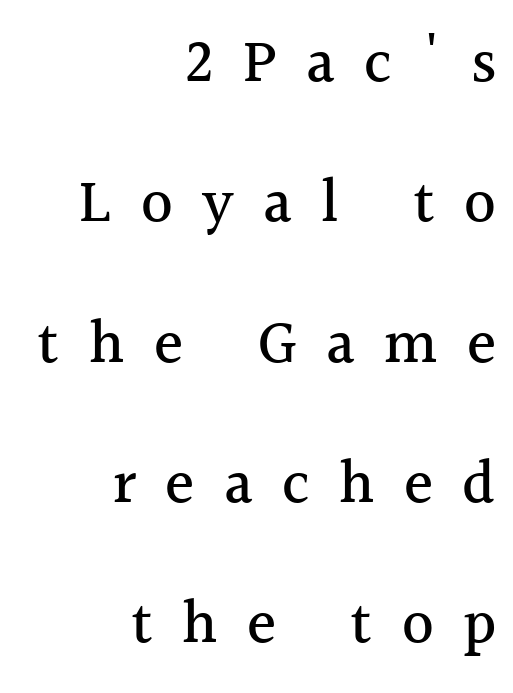
{"serif": "yes", "italic": "no", "width": "normal", "x_height": "medium", "monospaced": "no", "underline": "no", "align": "right", "line_spacing": "loose", "line_spacing_ratio": 2.3, "letter_spacing": "wide", "letter_spacing_em": 0.48, "glyph_px": 61}
